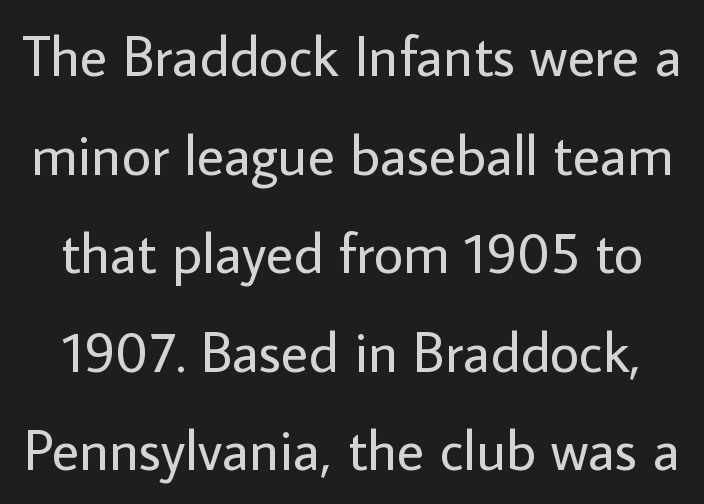
{"serif": "no", "italic": "no", "bold": "no", "weight": "regular", "width": "normal", "stroke_contrast": "low", "x_height": "medium", "monospaced": "no", "underline": "no", "line_spacing_ratio": 1.73, "letter_spacing": "normal", "letter_spacing_em": 0.0, "glyph_px": 57}
